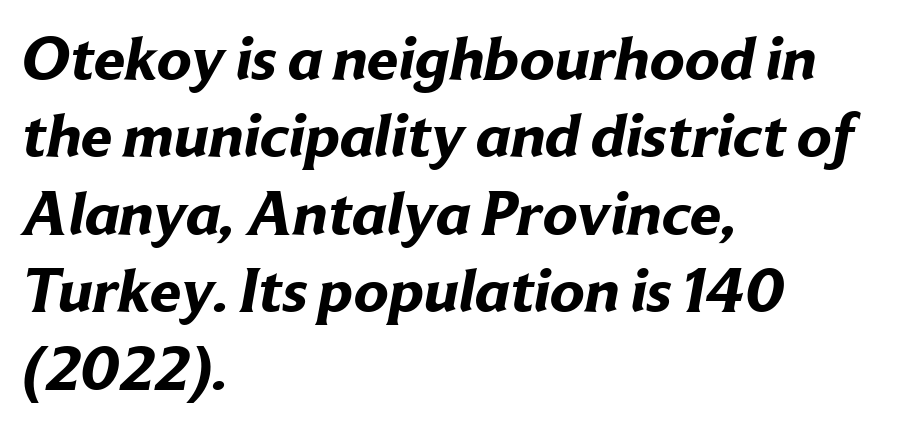
The image shows 63 px bold sans-serif type; set left-aligned, line spacing 1.23x, normal letter spacing, not underlined; low stroke contrast and a medium x-height.
